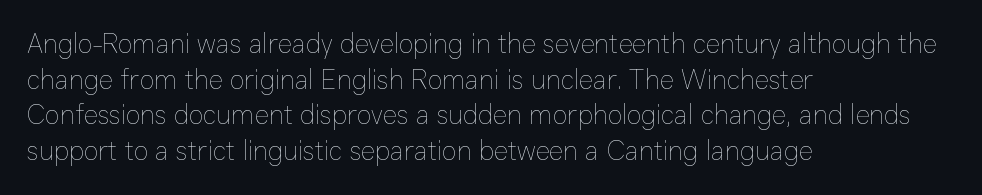
The image shows 27 px text type, upright; set left-aligned, normal line spacing (1.32x), normal letter spacing, not underlined.
